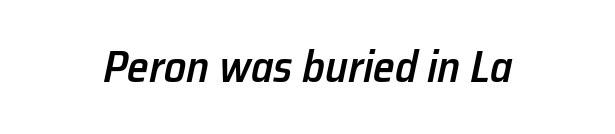
{"italic": "yes", "lean": "right", "slant_degrees": 12, "bold": "semi", "weight": "semibold", "width": "normal", "stroke_contrast": "low", "x_height": "medium", "monospaced": "no", "underline": "no", "align": "center", "letter_spacing": "normal", "letter_spacing_em": 0.0, "glyph_px": 44}
